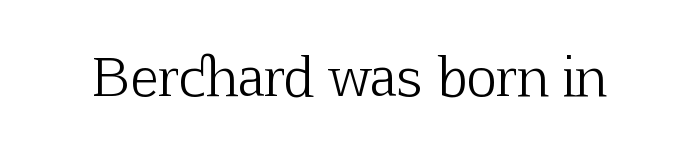
The image shows 52 px light serif type, upright; set normal letter spacing, not underlined; low stroke contrast and a medium x-height.
